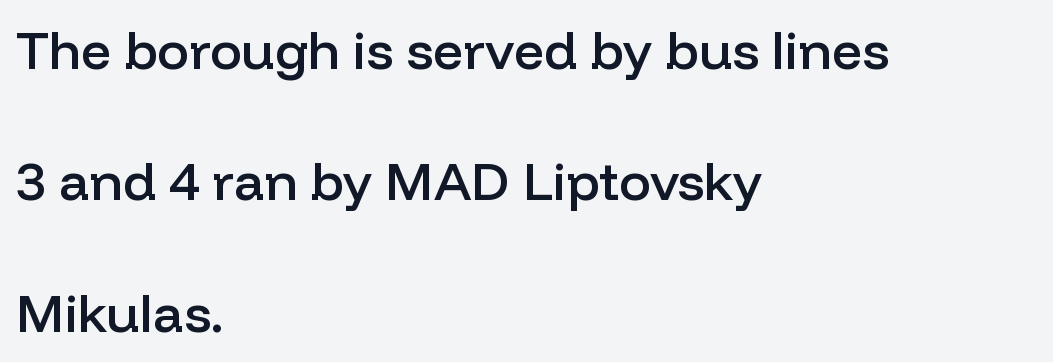
{"serif": "no", "italic": "no", "bold": "semi", "weight": "semibold", "width": "normal", "stroke_contrast": "low", "x_height": "medium", "monospaced": "no", "underline": "no", "align": "left", "line_spacing": "loose", "line_spacing_ratio": 2.48, "letter_spacing": "normal", "letter_spacing_em": 0.0, "glyph_px": 53}
